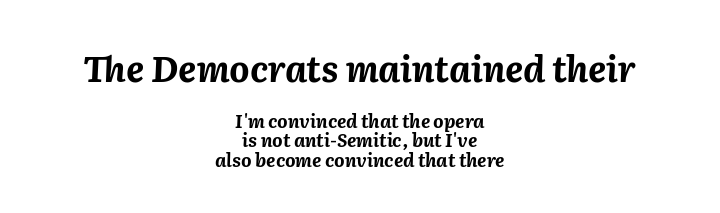
{"italic": "yes", "lean": "right", "slant_degrees": 2, "bold": "yes", "weight": "bold", "width": "normal", "stroke_contrast": "medium", "x_height": "medium", "monospaced": "no", "underline": "no", "align": "center", "line_spacing": "tight", "line_spacing_ratio": 1.08, "letter_spacing": "normal", "letter_spacing_em": 0.0, "larger_block": "first", "size_ratio": 1.94, "glyph_px": 35}
